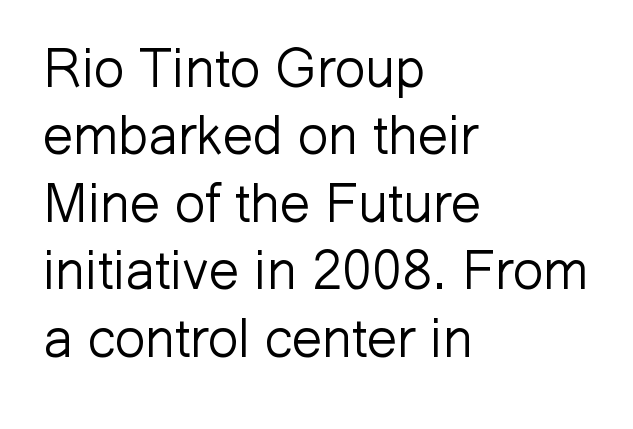
Q: Is the text bold? A: No.
Q: Is the text italic (slanted)? A: No, it is upright.
Q: Is the typeface a serif or a sans-serif typeface? A: Sans-serif.
Q: Is the text underlined? A: No.
Q: How is the paragraph aligned? A: Left-aligned.
Q: Is the spacing between letters normal or unusually wide? A: Normal.
Q: Is the spacing between lines tight, normal or loose? A: Normal.
Q: Width (condensed, normal, or wide)? A: Normal.
Q: Stroke contrast? A: Low.
Q: x-height? A: Medium.
Q: Monospaced? A: No.
